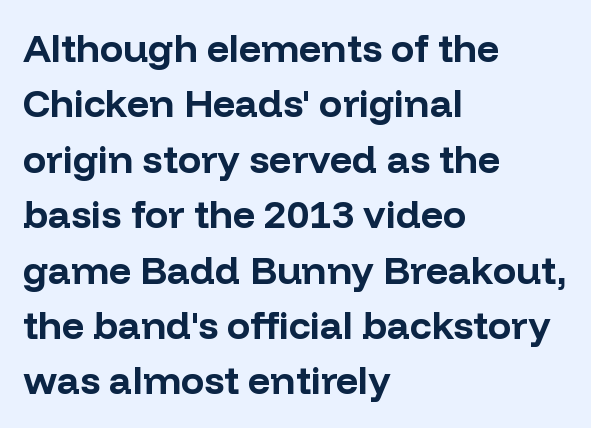
{"serif": "no", "italic": "no", "bold": "yes", "weight": "bold", "width": "normal", "stroke_contrast": "low", "x_height": "medium", "monospaced": "no", "underline": "no", "align": "left", "line_spacing": "normal", "line_spacing_ratio": 1.42, "letter_spacing": "normal", "letter_spacing_em": 0.0, "glyph_px": 39}
